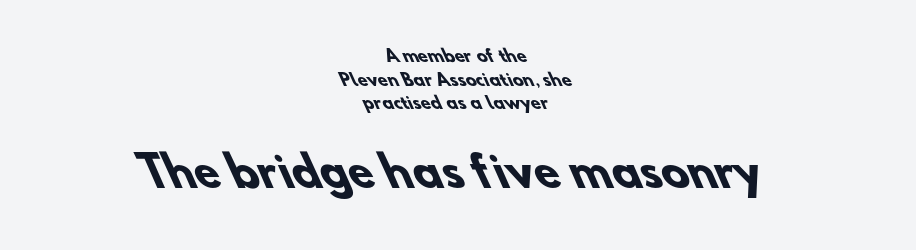
The image shows 41 px heavy sans-serif type; set centered, normal line spacing (1.47x), normal letter spacing, not underlined; the second (bottom) block is 2.56x larger; low stroke contrast and a small x-height.
